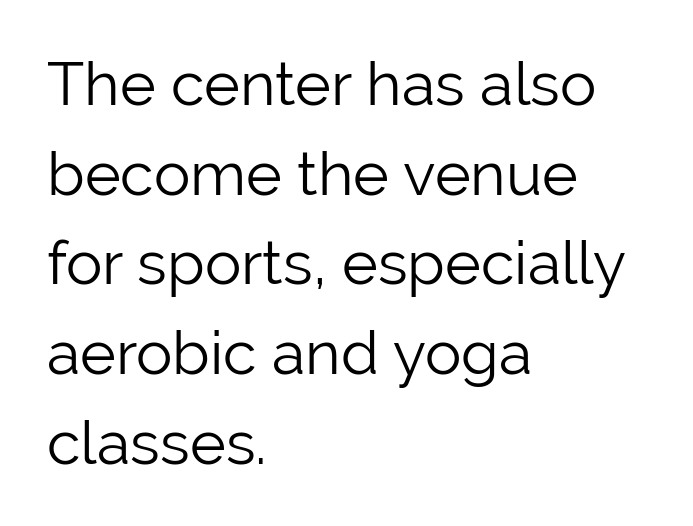
The image shows 61 px light sans-serif type, upright; set left-aligned, normal line spacing (1.47x), normal letter spacing, not underlined; low stroke contrast and a medium x-height.
